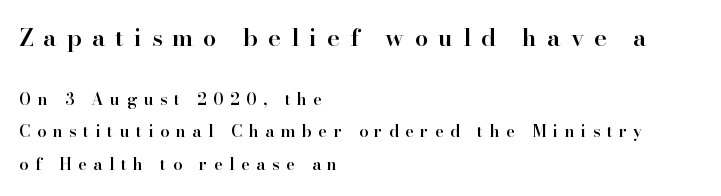
Q: Is the text bold? A: Semi-bold.
Q: Is the text italic (slanted)? A: No, it is upright.
Q: Is the text underlined? A: No.
Q: How is the paragraph aligned? A: Left-aligned.
Q: Is the spacing between letters normal or unusually wide? A: Unusually wide.
Q: Is the spacing between lines tight, normal or loose? A: Loose.
Q: Which block of text is set in a larger size, the first (top) or the second (bottom)? A: The first (top) one.
